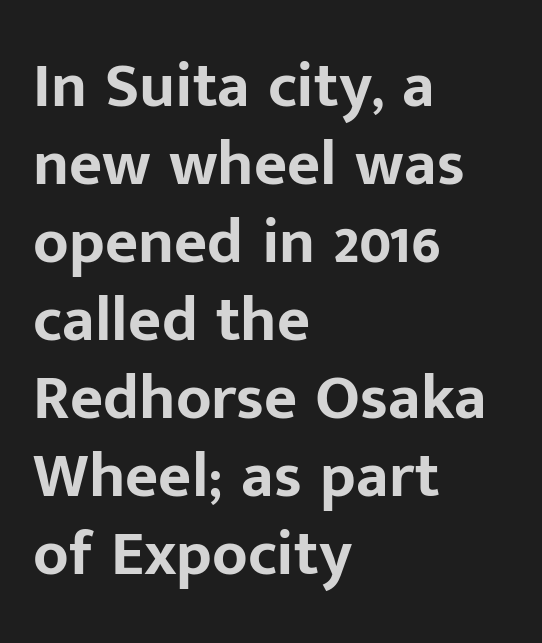
{"serif": "no", "italic": "no", "bold": "yes", "weight": "bold", "width": "normal", "stroke_contrast": "low", "x_height": "medium", "monospaced": "no", "underline": "no", "align": "left", "line_spacing_ratio": 1.22, "letter_spacing": "normal", "letter_spacing_em": 0.0, "glyph_px": 64}
